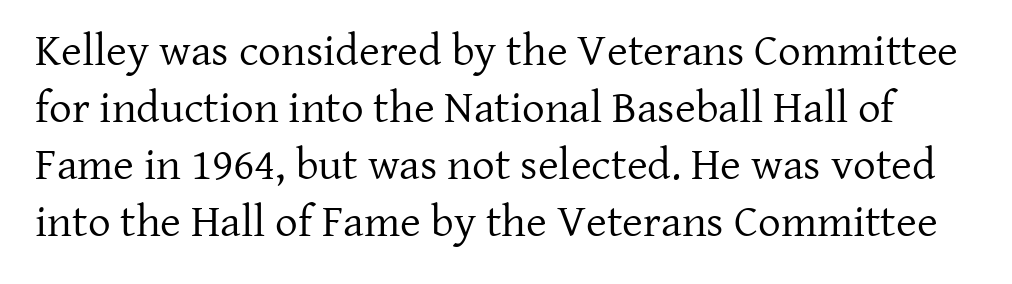
Stem width sits at or under what a default text font uses. Tall strokes in this sample are plumb rather than angled. Little horizontal feet cap the strokes, marking this as serif type. Is there much room between lines? A standard amount, neither cramped nor airy. The strip under each line holds only bare page.
